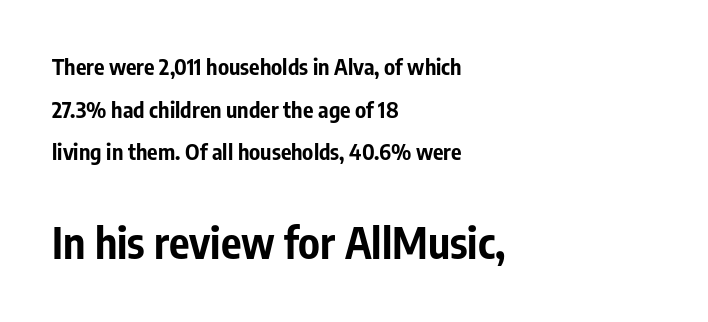
The image shows 43 px bold, condensed sans-serif type, upright; set left-aligned, loose line spacing (1.94x), normal letter spacing, not underlined; the second (bottom) block is 1.95x larger; low stroke contrast and a medium x-height.
